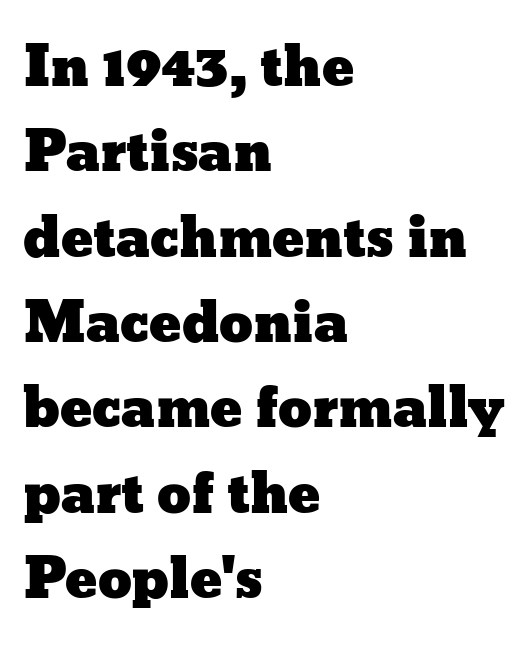
This rendering features lettering with no underline. Words appear dense and cohesive because spacing is normal. In CSS terms this would be text-align: left. Honestly, the row spacing looks completely unremarkable.
